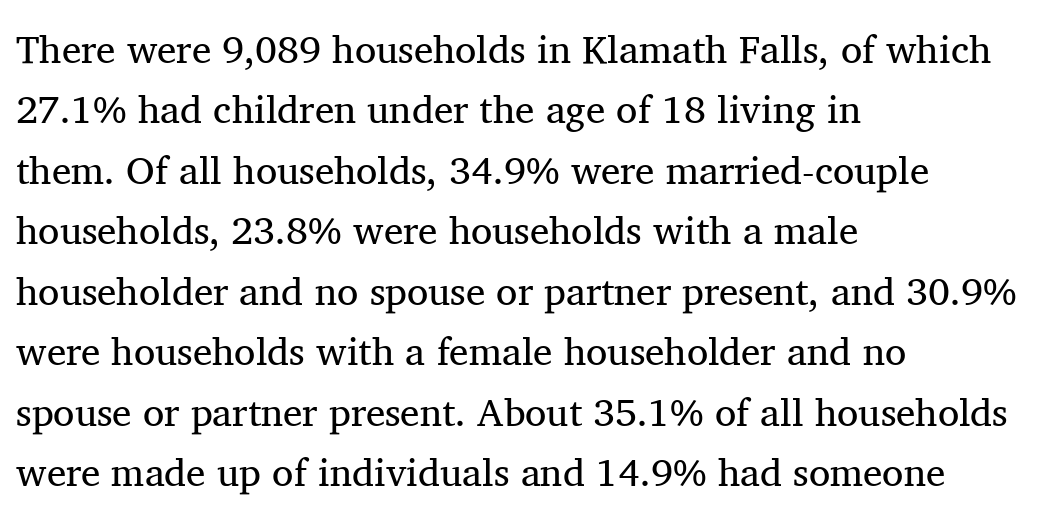
Q: Is the text bold? A: No.
Q: Is the text italic (slanted)? A: No, it is upright.
Q: Is the typeface a serif or a sans-serif typeface? A: Serif.
Q: Is the text underlined? A: No.
Q: How is the paragraph aligned? A: Left-aligned.
Q: Is the spacing between letters normal or unusually wide? A: Normal.
Q: Is the spacing between lines tight, normal or loose? A: Normal.
Q: Width (condensed, normal, or wide)? A: Normal.
Q: Stroke contrast? A: Medium.
Q: x-height? A: Medium.
Q: Monospaced? A: No.
